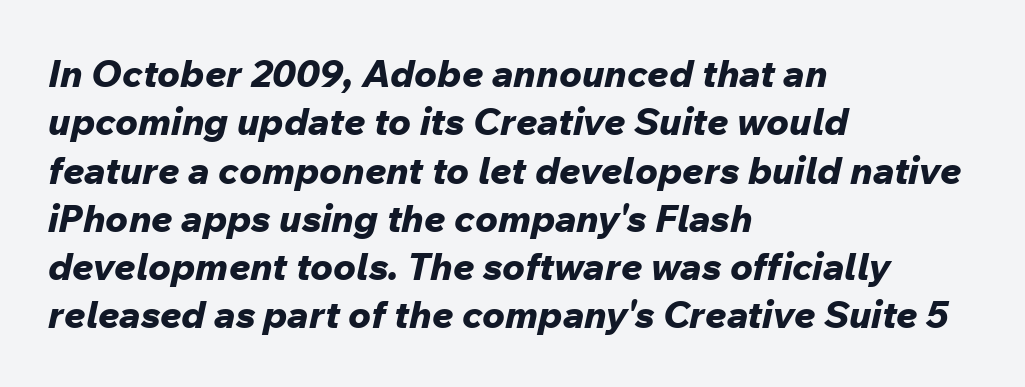
The image shows 38 px bold type, italic (leaning right); set left-aligned, normal line spacing (1.27x), normal letter spacing, not underlined; low stroke contrast and a medium x-height.
